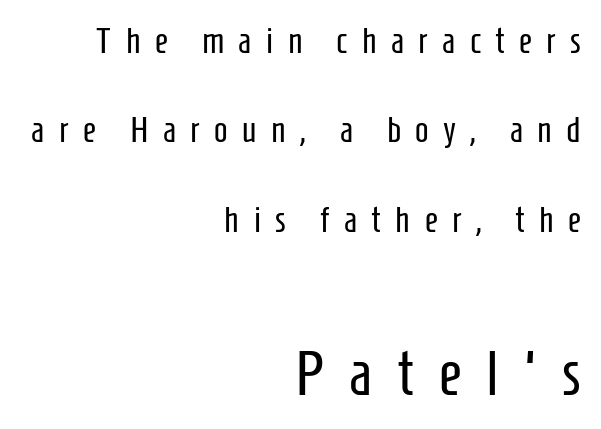
The characters are drawn with everyday or finer stroke widths. I'd call this a sans setting — the letters go barefoot. The area under the type is left untouched. The face used here appears at its bigger size in the lower chunk. In terms of letterspacing, this is a distinctly airy, spread setting. The lettering holds an erect, upright posture throughout.
